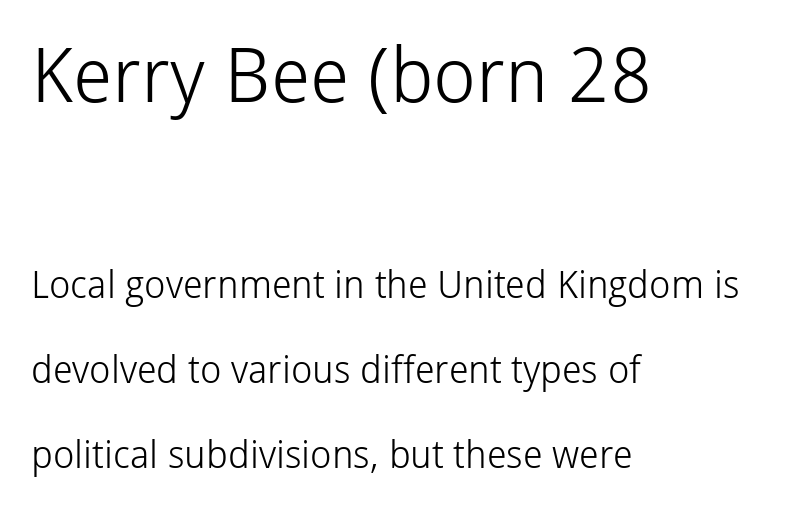
{"serif": "no", "italic": "no", "bold": "no", "weight": "light", "width": "normal", "stroke_contrast": "low", "x_height": "medium", "monospaced": "no", "underline": "no", "align": "left", "line_spacing": "loose", "line_spacing_ratio": 2.24, "letter_spacing": "normal", "letter_spacing_em": 0.0, "larger_block": "first", "size_ratio": 2.0, "glyph_px": 76}
